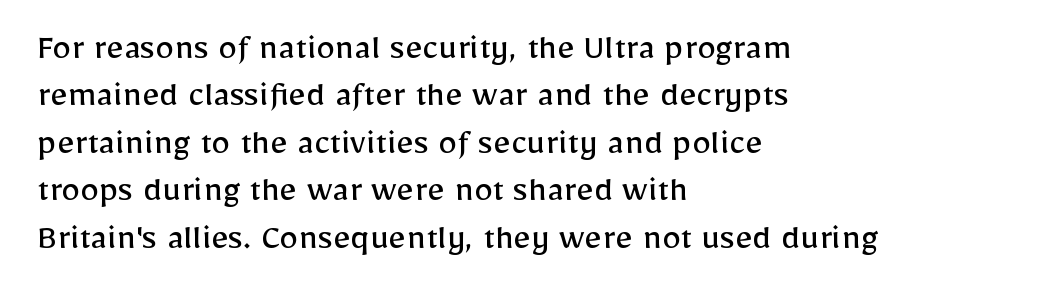
The image shows 38 px regular-weight sans-serif type, upright; set left-aligned, normal line spacing (1.25x), normal letter spacing, not underlined; low stroke contrast and a medium x-height.
